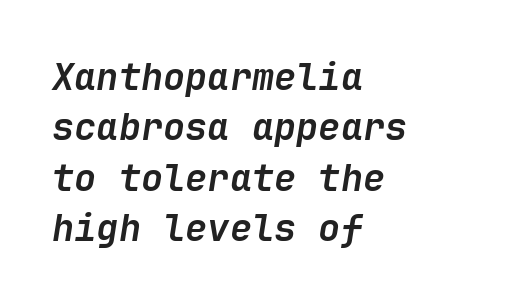
{"italic": "yes", "lean": "right", "slant_degrees": 9, "bold": "yes", "weight": "semibold", "width": "normal", "stroke_contrast": "low", "x_height": "medium", "underline": "no", "align": "left", "line_spacing": "normal", "line_spacing_ratio": 1.36, "letter_spacing": "normal", "letter_spacing_em": 0.0, "glyph_px": 37}
